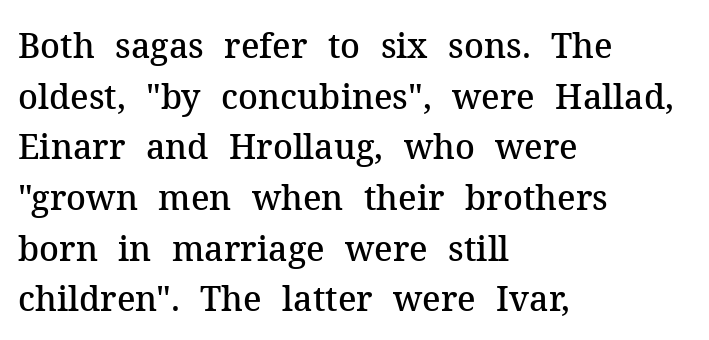
The image shows 34 px semibold serif type, upright; set left-aligned, normal line spacing (1.49x), normal letter spacing, not underlined; medium stroke contrast and a medium x-height.
